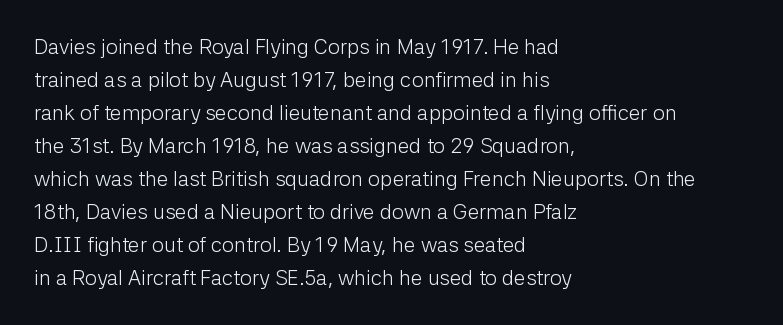
The image shows 21 px text type, upright; set left-aligned, normal line spacing (1.57x), normal letter spacing, not underlined.
